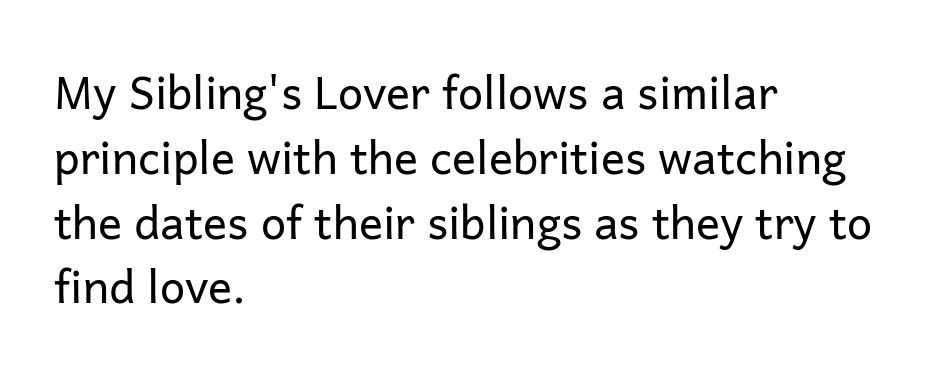
{"serif": "no", "italic": "no", "bold": "no", "weight": "regular", "width": "normal", "stroke_contrast": "low", "x_height": "medium", "monospaced": "no", "underline": "no", "align": "left", "line_spacing": "normal", "line_spacing_ratio": 1.44, "letter_spacing": "normal", "letter_spacing_em": 0.0, "glyph_px": 45}
